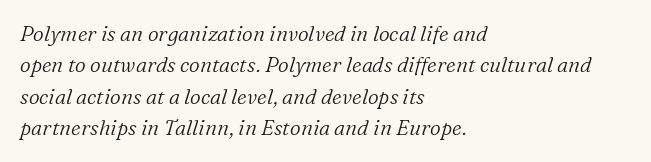
Q: Is the text bold? A: No.
Q: Is the text italic (slanted)? A: Yes, it leans right by about 16 degrees.
Q: Is the text underlined? A: No.
Q: How is the paragraph aligned? A: Left-aligned.
Q: Is the spacing between letters normal or unusually wide? A: Normal.
Q: Is the spacing between lines tight, normal or loose? A: Normal.
